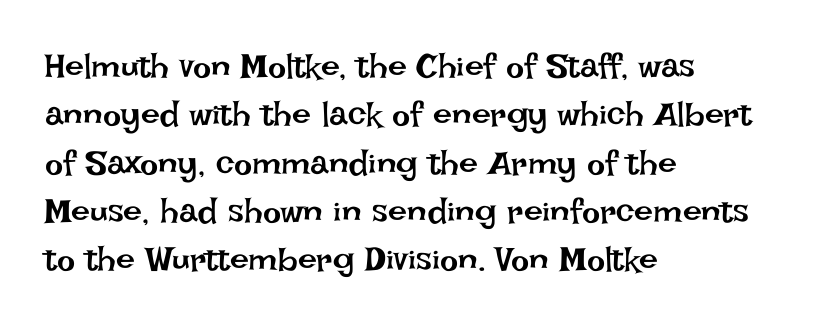
Q: Is the text bold? A: No.
Q: Is the text italic (slanted)? A: No, it is upright.
Q: Is the text underlined? A: No.
Q: How is the paragraph aligned? A: Left-aligned.
Q: Is the spacing between letters normal or unusually wide? A: Normal.
Q: Is the spacing between lines tight, normal or loose? A: Normal.
Q: Width (condensed, normal, or wide)? A: Normal.
Q: Stroke contrast? A: Low.
Q: x-height? A: Large.
Q: Monospaced? A: No.
